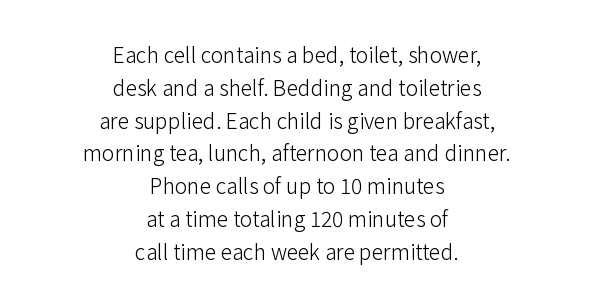
Q: Is the text bold? A: No.
Q: Is the text italic (slanted)? A: No, it is upright.
Q: Is the text underlined? A: No.
Q: How is the paragraph aligned? A: Centered.
Q: Is the spacing between letters normal or unusually wide? A: Normal.
Q: Is the spacing between lines tight, normal or loose? A: Normal.
